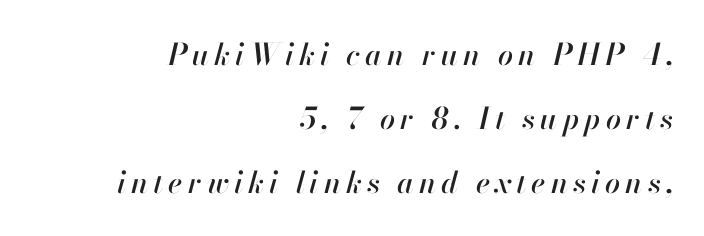
{"italic": "yes", "lean": "right", "slant_degrees": 13, "width": "normal", "stroke_contrast": "high", "x_height": "small", "monospaced": "no", "underline": "no", "align": "right", "line_spacing": "loose", "line_spacing_ratio": 2.13, "glyph_px": 30}
